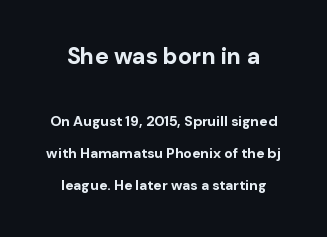
Q: Is the text bold? A: Yes.
Q: Is the text italic (slanted)? A: No, it is upright.
Q: Is the text underlined? A: No.
Q: How is the paragraph aligned? A: Centered.
Q: Is the spacing between letters normal or unusually wide? A: Normal.
Q: Is the spacing between lines tight, normal or loose? A: Loose.
Q: Which block of text is set in a larger size, the first (top) or the second (bottom)? A: The first (top) one.
